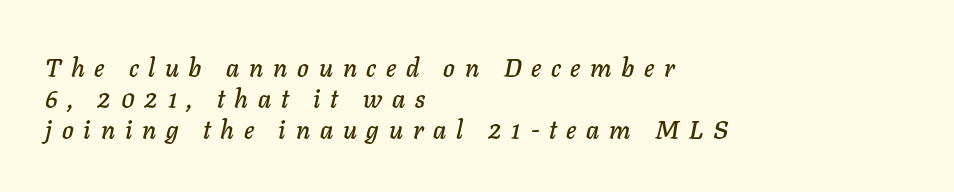
{"italic": "yes", "lean": "right", "slant_degrees": 11, "underline": "no", "align": "left", "line_spacing_ratio": 1.24, "letter_spacing": "wide", "letter_spacing_em": 0.39, "glyph_px": 25}
